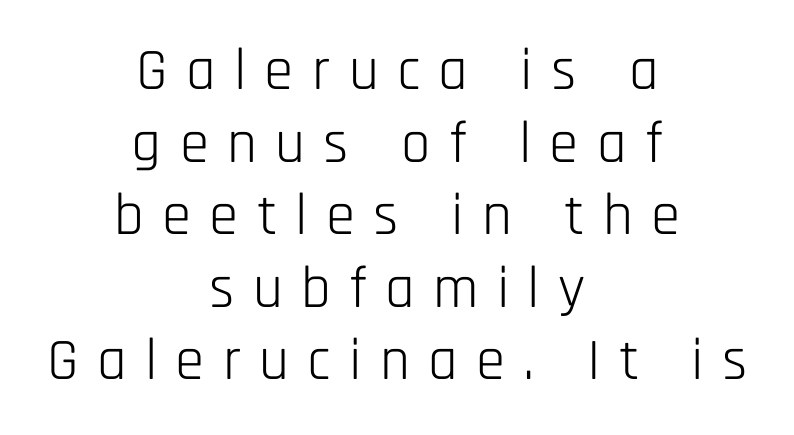
{"serif": "no", "italic": "no", "bold": "no", "weight": "light", "width": "condensed", "stroke_contrast": "low", "x_height": "large", "monospaced": "no", "underline": "no", "align": "center", "line_spacing_ratio": 1.23, "letter_spacing": "wide", "letter_spacing_em": 0.31, "glyph_px": 59}
